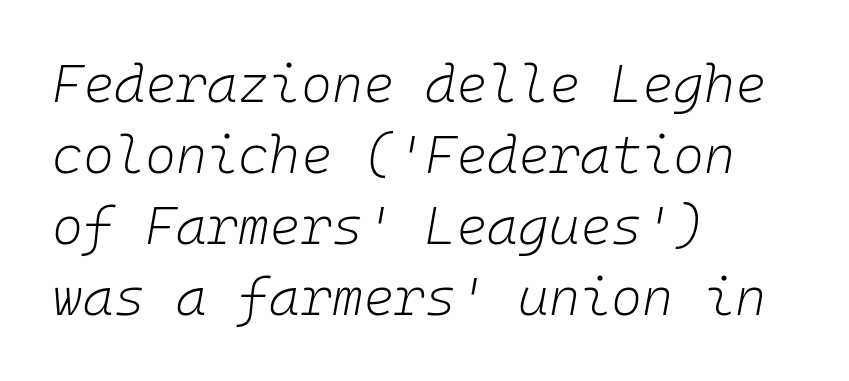
{"italic": "yes", "lean": "right", "slant_degrees": 10, "bold": "no", "weight": "light", "width": "normal", "stroke_contrast": "low", "x_height": "medium", "monospaced": "yes", "underline": "no", "align": "left", "line_spacing": "normal", "line_spacing_ratio": 1.34, "letter_spacing": "normal", "letter_spacing_em": 0.0, "glyph_px": 53}
